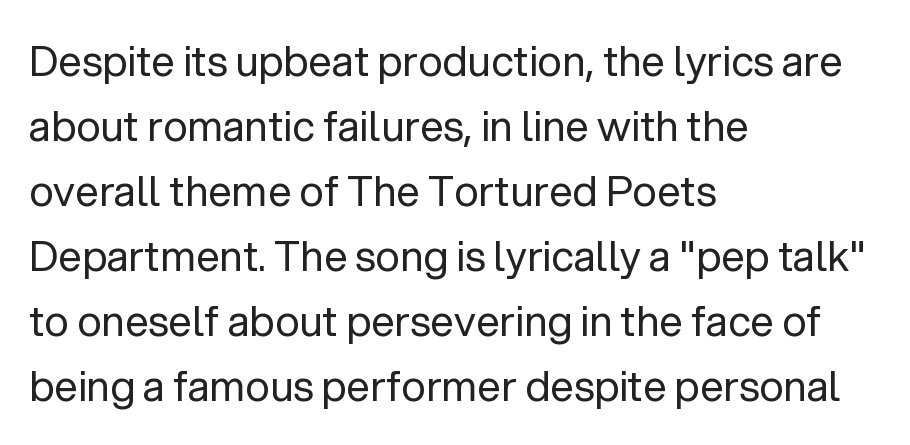
Q: Is the text bold? A: No.
Q: Is the text italic (slanted)? A: No, it is upright.
Q: Is the typeface a serif or a sans-serif typeface? A: Sans-serif.
Q: Is the text underlined? A: No.
Q: How is the paragraph aligned? A: Left-aligned.
Q: Is the spacing between letters normal or unusually wide? A: Normal.
Q: Is the spacing between lines tight, normal or loose? A: Normal.
Q: Width (condensed, normal, or wide)? A: Normal.
Q: Stroke contrast? A: Low.
Q: x-height? A: Medium.
Q: Monospaced? A: No.
